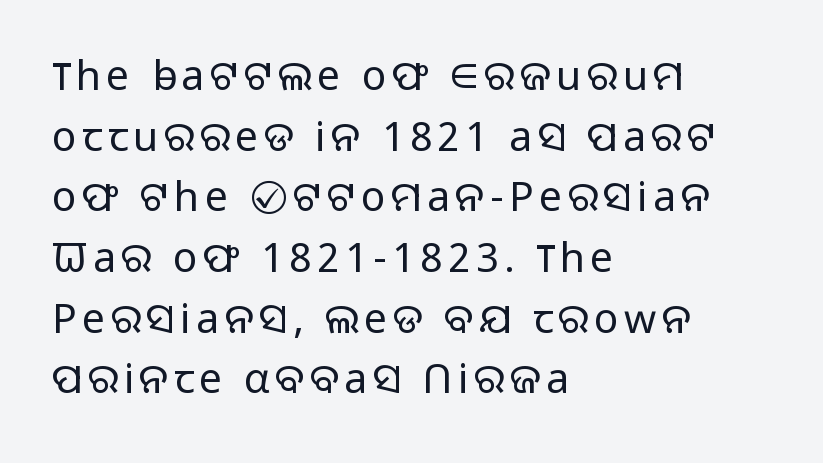
{"serif": "no", "italic": "no", "bold": "no", "weight": "light", "width": "normal", "stroke_contrast": "low", "x_height": "medium", "monospaced": "no", "underline": "no", "align": "left", "line_spacing": "normal", "line_spacing_ratio": 1.48, "glyph_px": 41}
